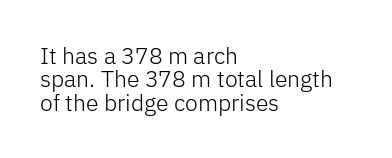
{"italic": "no", "bold": "no", "underline": "no", "align": "left", "line_spacing": "tight", "line_spacing_ratio": 1.02, "letter_spacing": "normal", "letter_spacing_em": 0.0, "glyph_px": 23}
